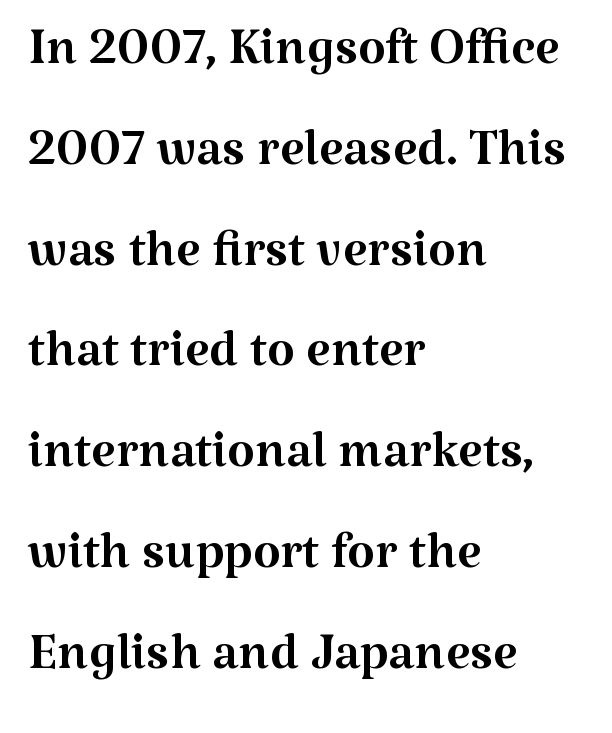
{"serif": "yes", "italic": "no", "bold": "no", "weight": "regular", "width": "normal", "stroke_contrast": "medium", "x_height": "medium", "monospaced": "no", "underline": "no", "align": "left", "line_spacing": "normal", "line_spacing_ratio": 1.42, "letter_spacing": "normal", "letter_spacing_em": 0.0, "glyph_px": 71}
